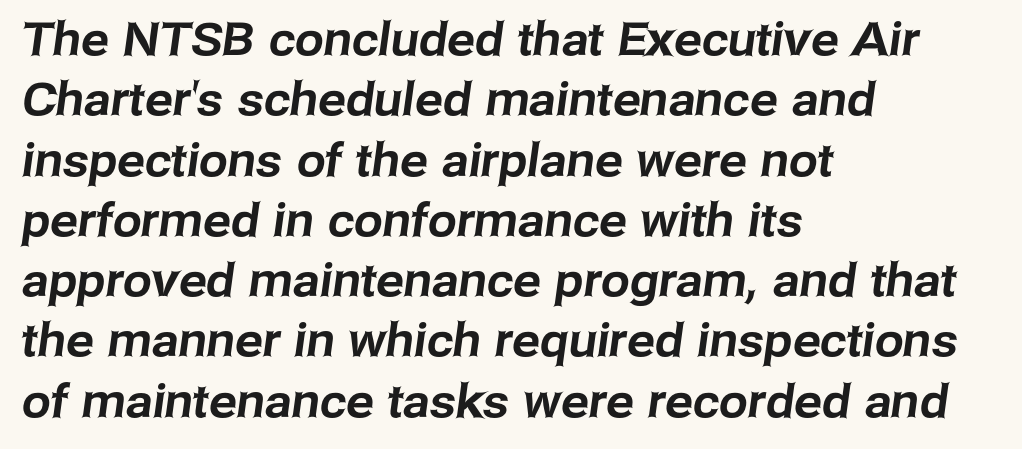
{"serif": "no", "width": "normal", "stroke_contrast": "low", "x_height": "medium", "monospaced": "no", "underline": "no", "align": "left", "line_spacing": "normal", "line_spacing_ratio": 1.31, "letter_spacing": "normal", "letter_spacing_em": 0.0, "glyph_px": 46}
